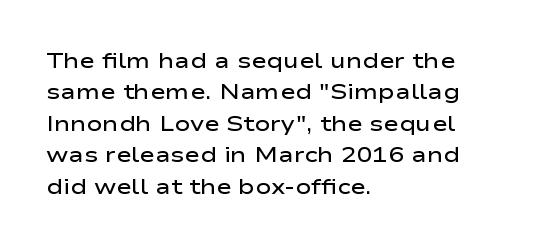
{"italic": "no", "bold": "semi", "underline": "no", "align": "left", "line_spacing": "normal", "line_spacing_ratio": 1.5, "letter_spacing": "normal", "letter_spacing_em": 0.0, "glyph_px": 21}
